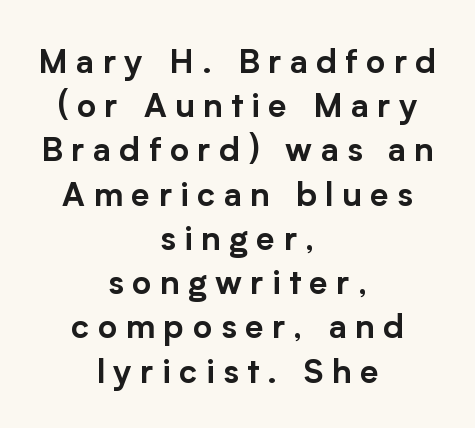
Q: Is the text italic (slanted)? A: No, it is upright.
Q: Is the typeface a serif or a sans-serif typeface? A: Sans-serif.
Q: Is the text underlined? A: No.
Q: How is the paragraph aligned? A: Centered.
Q: Is the spacing between letters normal or unusually wide? A: Unusually wide.
Q: Is the spacing between lines tight, normal or loose? A: Normal.
Q: Width (condensed, normal, or wide)? A: Normal.
Q: Stroke contrast? A: Low.
Q: x-height? A: Medium.
Q: Monospaced? A: No.
